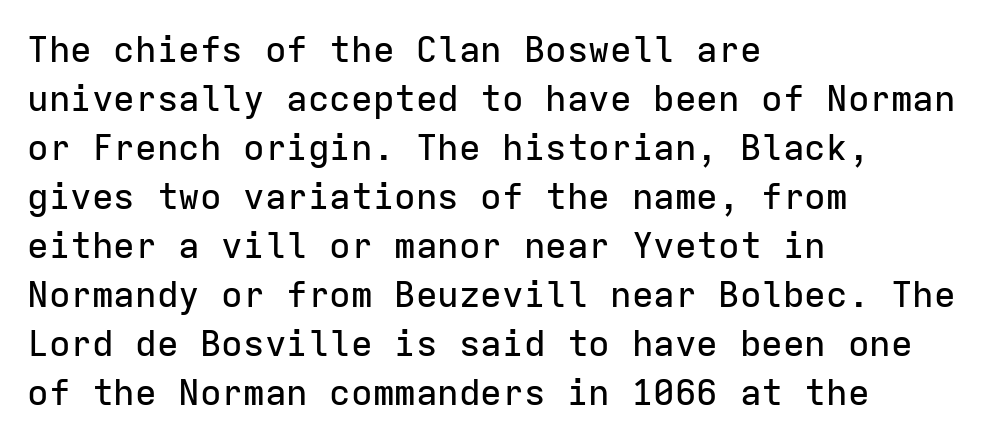
The image shows 36 px sans-serif type, upright, monospaced; set left-aligned, normal line spacing (1.36x), normal letter spacing, not underlined; low stroke contrast and a medium x-height.
